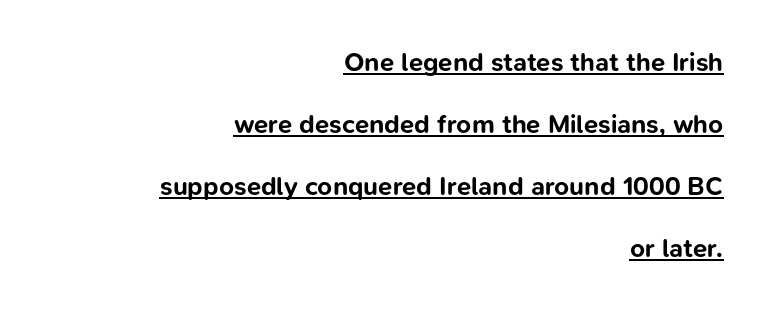
Q: Is the text bold? A: Yes.
Q: Is the text italic (slanted)? A: No, it is upright.
Q: Is the text underlined? A: Yes.
Q: How is the paragraph aligned? A: Right-aligned.
Q: Is the spacing between letters normal or unusually wide? A: Normal.
Q: Is the spacing between lines tight, normal or loose? A: Loose.
